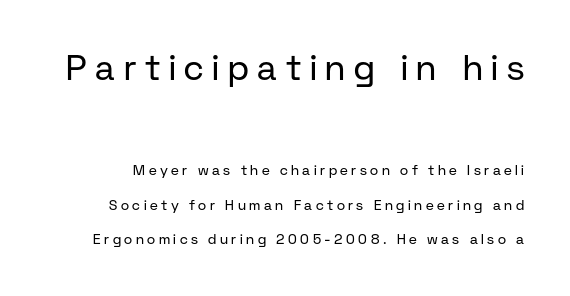
{"serif": "no", "italic": "no", "bold": "no", "weight": "regular", "width": "normal", "stroke_contrast": "low", "x_height": "medium", "monospaced": "no", "underline": "no", "line_spacing": "loose", "line_spacing_ratio": 2.48, "letter_spacing": "wide", "letter_spacing_em": 0.25, "larger_block": "first", "size_ratio": 2.5, "glyph_px": 35}
